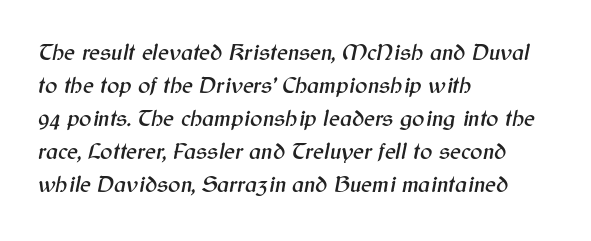
Q: Is the text italic (slanted)? A: Yes, it leans right by about 12 degrees.
Q: Is the text underlined? A: No.
Q: How is the paragraph aligned? A: Left-aligned.
Q: Is the spacing between letters normal or unusually wide? A: Normal.
Q: Is the spacing between lines tight, normal or loose? A: Normal.
